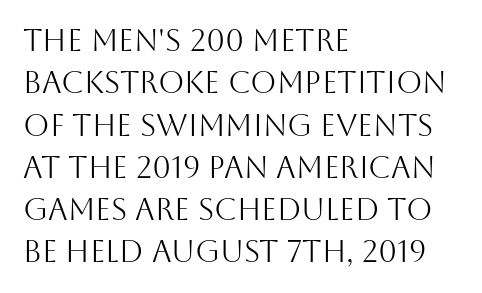
Q: Is the text bold? A: No.
Q: Is the text italic (slanted)? A: No, it is upright.
Q: Is the typeface a serif or a sans-serif typeface? A: Sans-serif.
Q: Is the text underlined? A: No.
Q: How is the paragraph aligned? A: Left-aligned.
Q: Is the spacing between letters normal or unusually wide? A: Normal.
Q: Is the spacing between lines tight, normal or loose? A: Normal.
Q: Width (condensed, normal, or wide)? A: Normal.
Q: Stroke contrast? A: Medium.
Q: x-height? A: Large.
Q: Monospaced? A: No.
